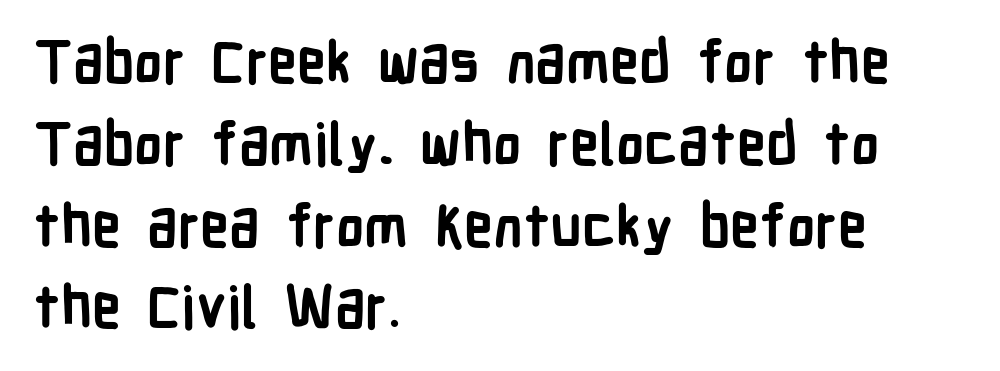
Q: Is the text bold? A: Yes.
Q: Is the text italic (slanted)? A: No, it is upright.
Q: Is the typeface a serif or a sans-serif typeface? A: Sans-serif.
Q: Is the text underlined? A: No.
Q: How is the paragraph aligned? A: Left-aligned.
Q: Is the spacing between letters normal or unusually wide? A: Normal.
Q: Is the spacing between lines tight, normal or loose? A: Normal.
Q: Width (condensed, normal, or wide)? A: Condensed.
Q: Stroke contrast? A: Low.
Q: x-height? A: Medium.
Q: Monospaced? A: No.
